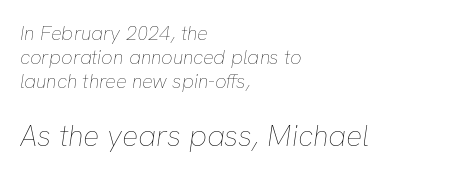
Q: Is the text bold? A: No.
Q: Is the text italic (slanted)? A: Yes, it leans right by about 8 degrees.
Q: Is the text underlined? A: No.
Q: How is the paragraph aligned? A: Left-aligned.
Q: Is the spacing between letters normal or unusually wide? A: Normal.
Q: Which block of text is set in a larger size, the first (top) or the second (bottom)? A: The second (bottom) one.
Q: Width (condensed, normal, or wide)? A: Normal.
Q: Stroke contrast? A: Low.
Q: x-height? A: Medium.
Q: Monospaced? A: No.
